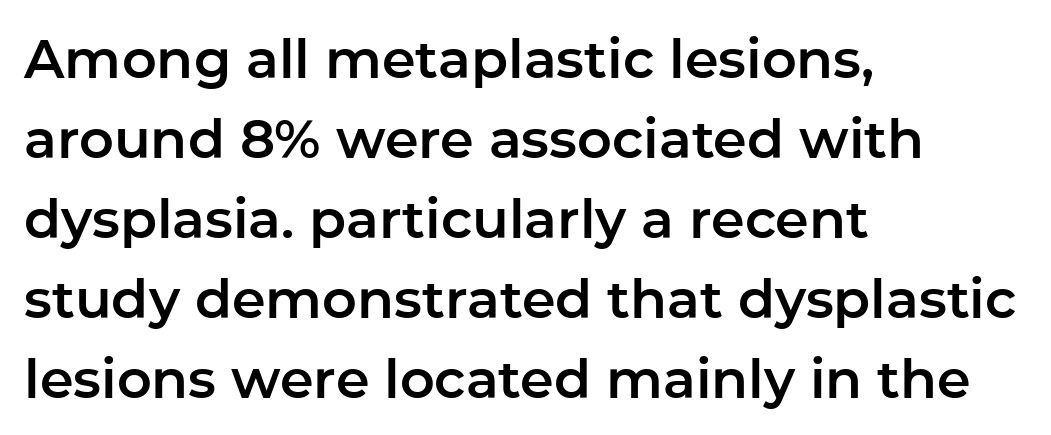
The paragraph has a hard left edge and a soft right edge. Normally led — the rows are evenly, conventionally spaced. The gaps between neighbouring characters are ordinary and unremarkable. The specimen omits any rule beneath the text block's lines. Every stem runs plumb, perpendicular to the baseline.
